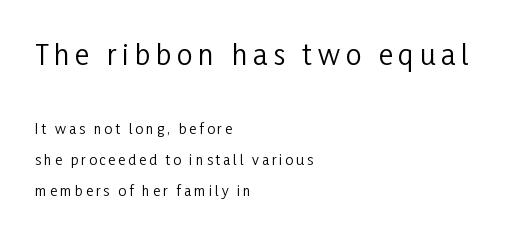
Every stem runs plumb, perpendicular to the baseline. The text was rendered using a sans face with plain stroke endings. Compared with typical body copy, the letter spacing here is much looser. In CSS terms this would be text-align: left. The space directly below the letters is spotless. You get the large type first, then a drop to smaller type.
